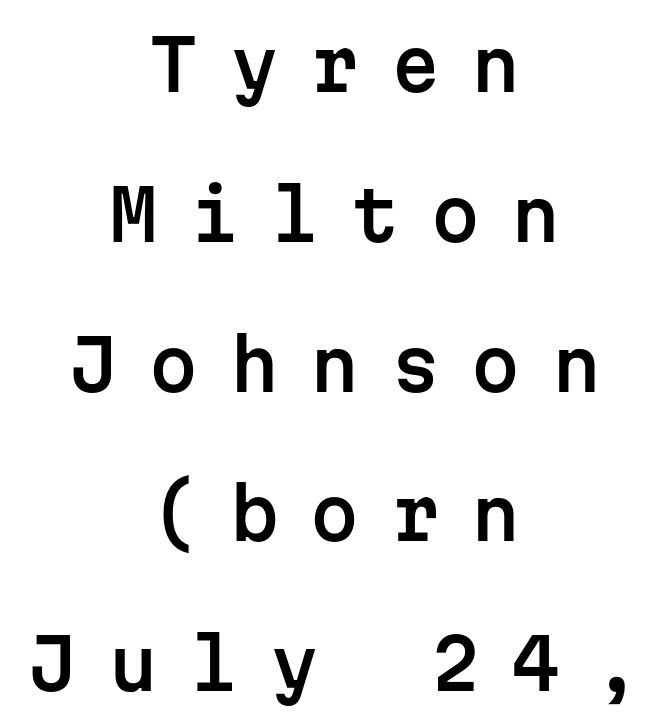
The image shows 70 px sans-serif type, upright, monospaced; set centered, loose line spacing (2.14x), unusually wide letter spacing (+0.45 em), not underlined; low stroke contrast and a medium x-height.
